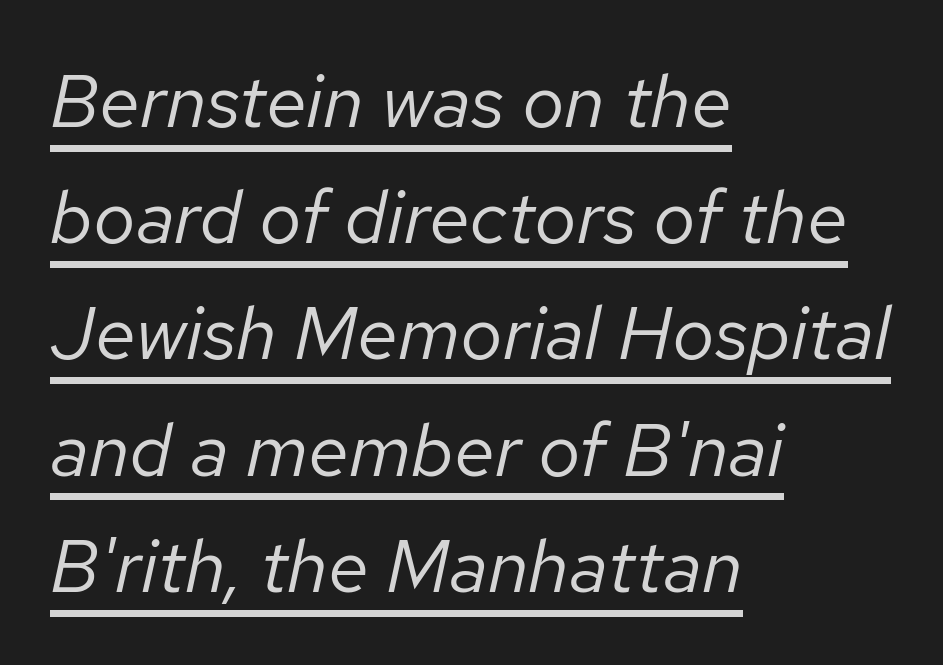
{"italic": "yes", "lean": "right", "slant_degrees": 12, "bold": "no", "weight": "regular", "width": "normal", "stroke_contrast": "low", "x_height": "medium", "monospaced": "no", "underline": "yes", "align": "left", "line_spacing": "normal", "line_spacing_ratio": 1.55, "letter_spacing": "normal", "letter_spacing_em": 0.0, "glyph_px": 75}
